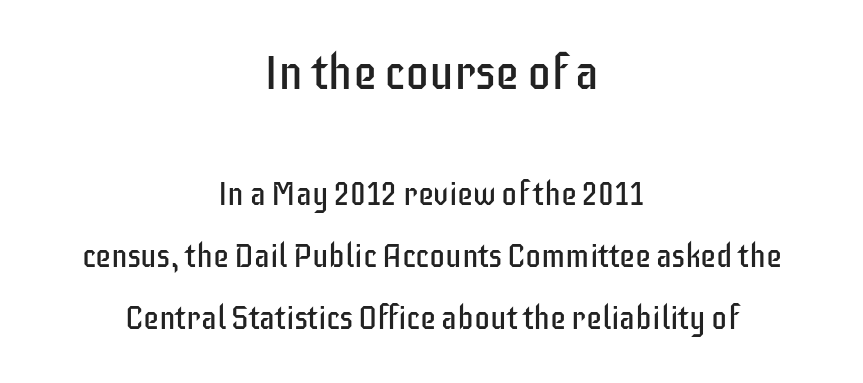
Q: Is the text bold? A: No.
Q: Is the text italic (slanted)? A: No, it is upright.
Q: Is the typeface a serif or a sans-serif typeface? A: Sans-serif.
Q: Is the text underlined? A: No.
Q: How is the paragraph aligned? A: Centered.
Q: Is the spacing between letters normal or unusually wide? A: Normal.
Q: Is the spacing between lines tight, normal or loose? A: Loose.
Q: Which block of text is set in a larger size, the first (top) or the second (bottom)? A: The first (top) one.
Q: Width (condensed, normal, or wide)? A: Condensed.
Q: Stroke contrast? A: Low.
Q: x-height? A: Large.
Q: Monospaced? A: No.
